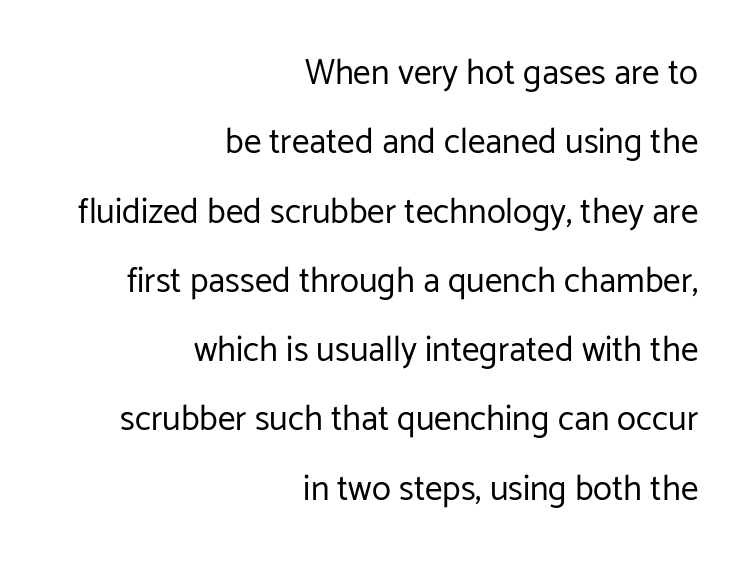
The image shows 35 px regular-weight sans-serif type, upright; set right-aligned, loose line spacing (1.98x), normal letter spacing, not underlined; low stroke contrast and a medium x-height.
